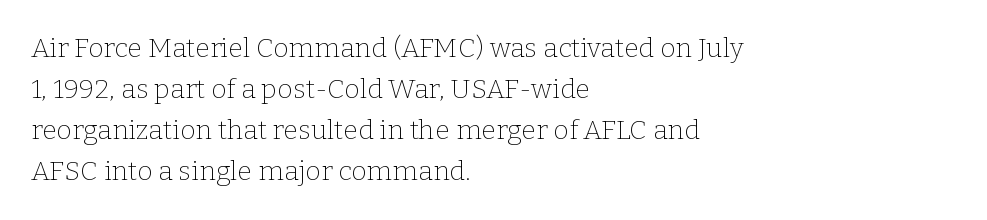
{"italic": "no", "bold": "no", "underline": "no", "align": "left", "line_spacing": "normal", "line_spacing_ratio": 1.52, "letter_spacing": "normal", "letter_spacing_em": 0.0, "glyph_px": 27}
